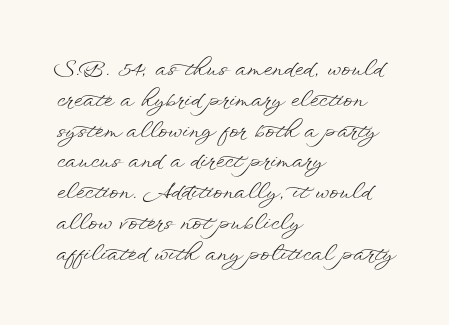
Q: Is the text bold? A: No.
Q: Is the text italic (slanted)? A: Yes.
Q: Is the text underlined? A: No.
Q: How is the paragraph aligned? A: Left-aligned.
Q: Is the spacing between letters normal or unusually wide? A: Normal.
Q: Is the spacing between lines tight, normal or loose? A: Normal.
